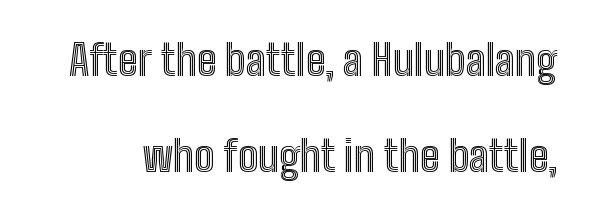
{"italic": "no", "width": "condensed", "x_height": "medium", "monospaced": "no", "underline": "no", "line_spacing": "loose", "line_spacing_ratio": 2.28, "letter_spacing": "normal", "letter_spacing_em": 0.0, "glyph_px": 42}
